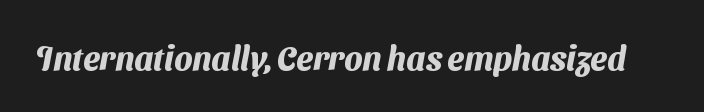
The image shows 33 px heavy sans-serif type; set normal letter spacing, not underlined; medium stroke contrast and a medium x-height.
